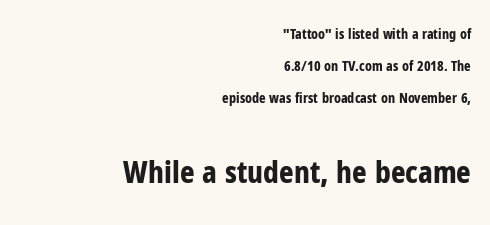
Clear beneath every line of the passage. It's the straight-up-and-down kind of type. Notice how thick the strokes are: this is what a full bold looks like. Typesetter's note — lower block bumped up in size, upper block left smaller. Rows of type keep a wide berth in the vertical direction.
